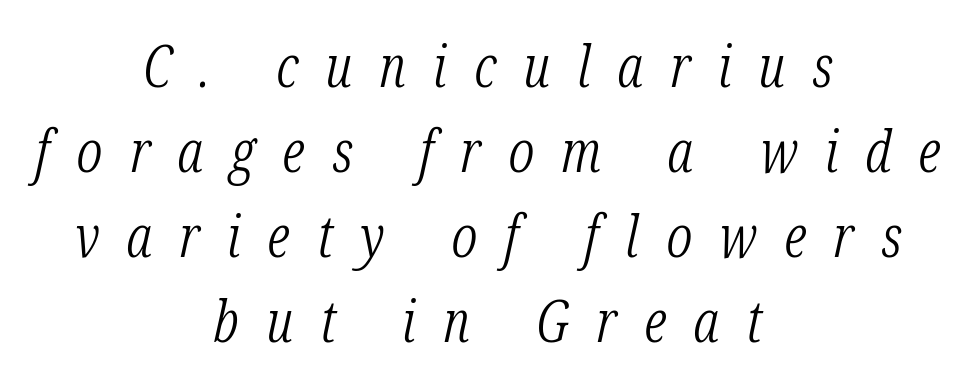
{"serif": "yes", "italic": "yes", "lean": "right", "slant_degrees": 12, "bold": "no", "weight": "light", "width": "condensed", "stroke_contrast": "low", "x_height": "medium", "monospaced": "no", "underline": "no", "align": "center", "line_spacing": "normal", "line_spacing_ratio": 1.44, "letter_spacing": "wide", "letter_spacing_em": 0.46, "glyph_px": 59}
